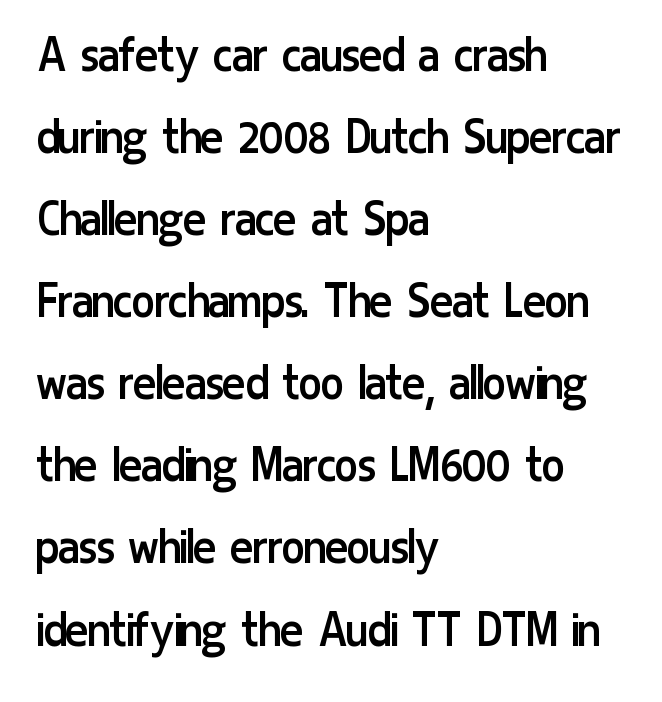
The image shows 54 px regular-weight, condensed sans-serif type, upright; set left-aligned, normal line spacing (1.52x), normal letter spacing, not underlined; low stroke contrast and a medium x-height.
